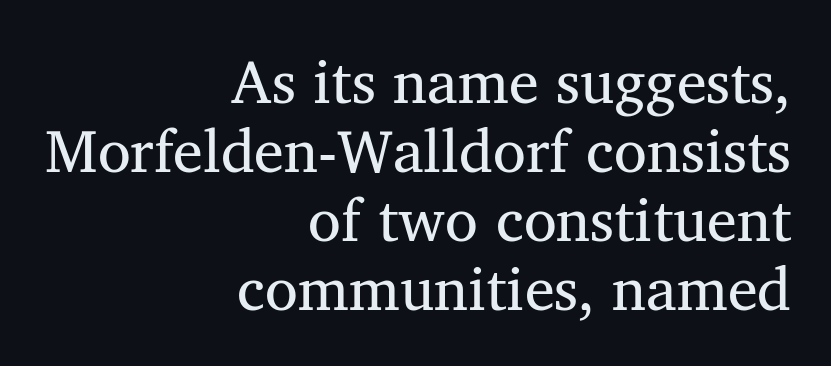
{"serif": "yes", "italic": "no", "bold": "no", "weight": "regular", "width": "normal", "stroke_contrast": "medium", "x_height": "medium", "monospaced": "no", "underline": "no", "align": "right", "line_spacing": "tight", "line_spacing_ratio": 1.15, "letter_spacing": "normal", "letter_spacing_em": 0.0, "glyph_px": 60}
